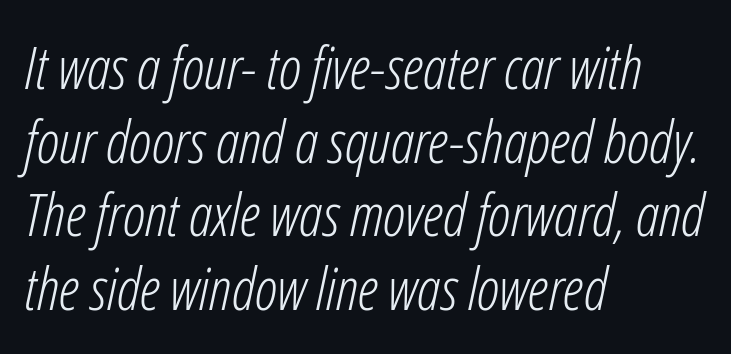
The image shows 59 px light, condensed type, italic (leaning right); set left-aligned, normal line spacing (1.25x), normal letter spacing, not underlined; low stroke contrast and a medium x-height.
